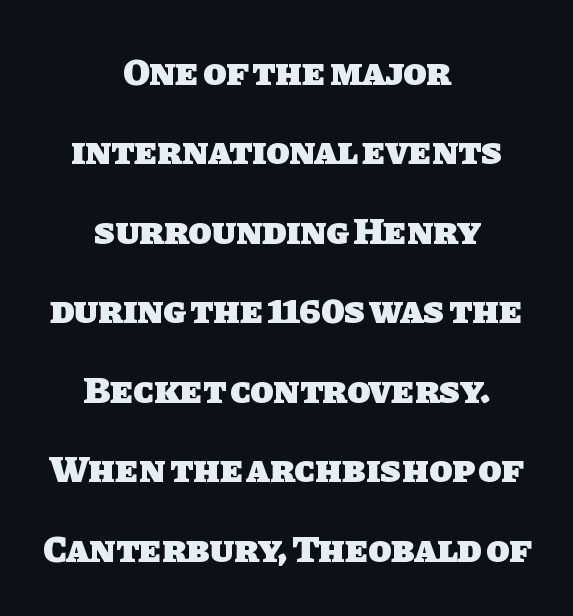
{"serif": "no", "bold": "yes", "weight": "heavy", "width": "normal", "stroke_contrast": "low", "x_height": "large", "monospaced": "no", "underline": "no", "align": "center", "line_spacing": "loose", "line_spacing_ratio": 2.09, "letter_spacing": "normal", "letter_spacing_em": 0.0, "glyph_px": 38}
